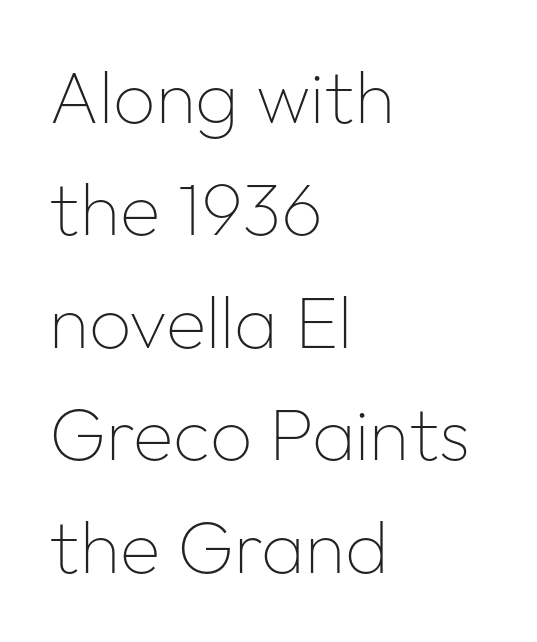
Weight class: somewhere from thin through regular. Note: no serifs on the glyphs. Rendered with straight, roman letterforms. Each letter keeps its own natural width here, so spacing adapts to shape.
